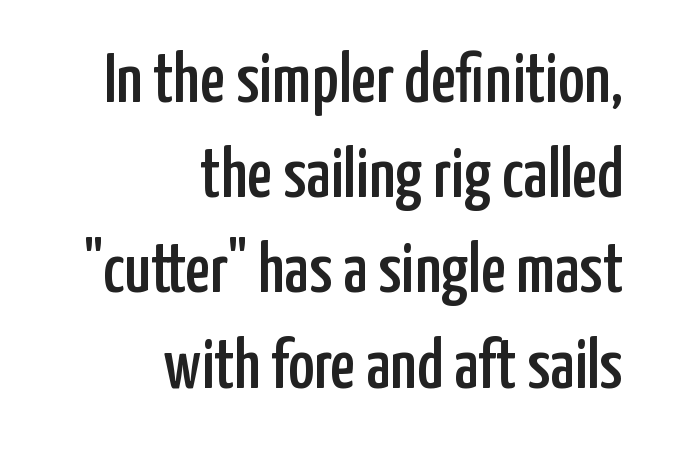
The image shows 70 px condensed sans-serif type, upright; set right-aligned, normal line spacing (1.36x), normal letter spacing, not underlined; low stroke contrast and a medium x-height.
